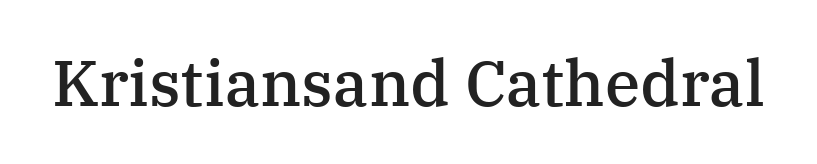
The rendering uses a semibold face; strokes are thickened but not to full bold. No extra tracking has been applied to these lines. A typesetter would call this proportional, since set widths differ per character. The font family rendered here belongs to the serif group. Any mark beneath the type? The region is blank.
